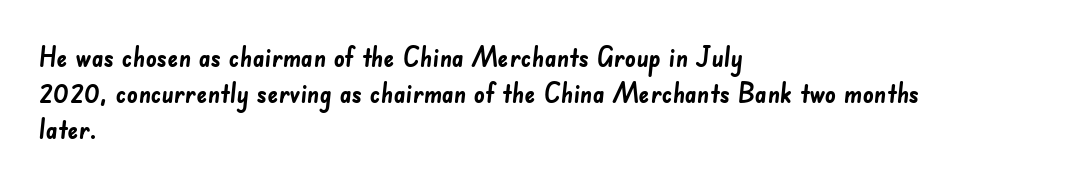
Compared with typical body copy, the letter spacing here is the same. Line beginnings align vertically; line endings do not. How would I describe the line gaps? Plain and ordinary. You'd pick this weight for a headline — it's a proper bold. The words here are not underlined.
